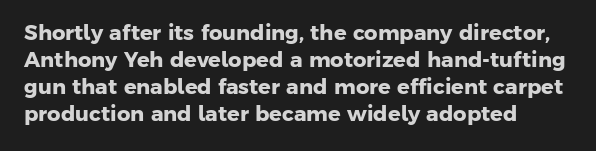
Q: Is the text bold? A: Yes.
Q: Is the text underlined? A: No.
Q: Is the spacing between letters normal or unusually wide? A: Normal.
Q: Is the spacing between lines tight, normal or loose? A: Normal.
